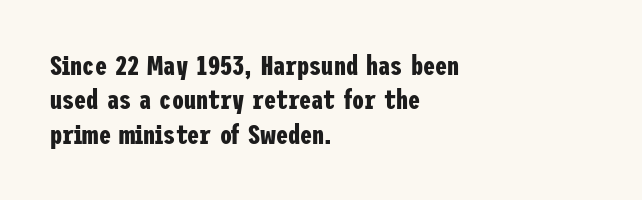
The image shows 27 px bold type, upright; set left-aligned, normal line spacing (1.27x), normal letter spacing, not underlined.
